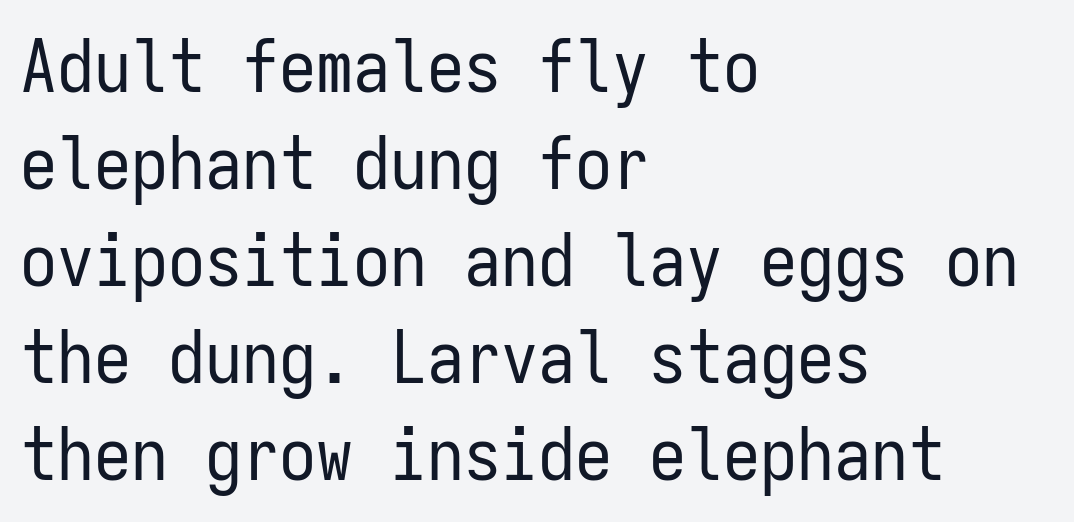
The image shows 74 px regular-weight, condensed sans-serif type, upright, monospaced; set left-aligned, normal line spacing (1.31x), normal letter spacing, not underlined; low stroke contrast and a medium x-height.
